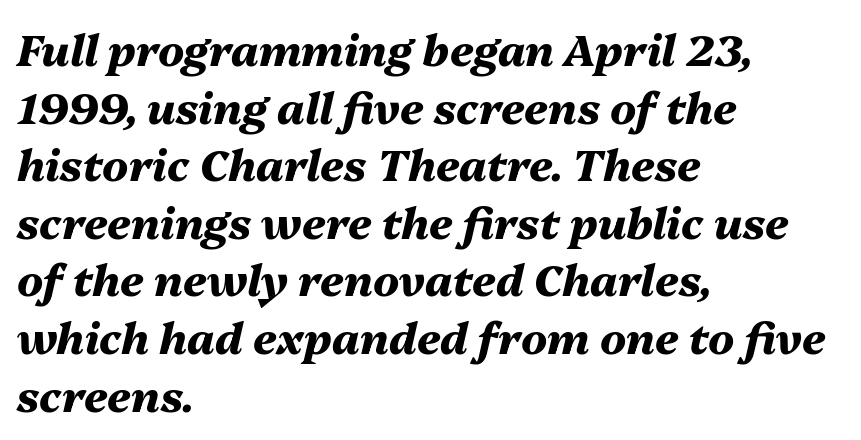
Q: Is the text bold? A: Yes.
Q: Is the text italic (slanted)? A: Yes, it leans right by about 13 degrees.
Q: Is the text underlined? A: No.
Q: How is the paragraph aligned? A: Left-aligned.
Q: Is the spacing between letters normal or unusually wide? A: Normal.
Q: Is the spacing between lines tight, normal or loose? A: Normal.
Q: Width (condensed, normal, or wide)? A: Normal.
Q: Stroke contrast? A: Medium.
Q: x-height? A: Medium.
Q: Monospaced? A: No.
